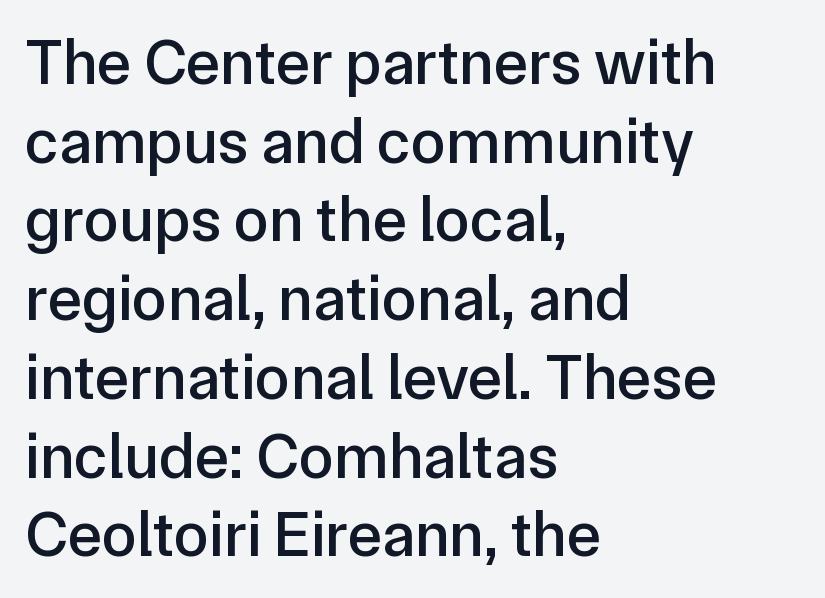
The text block is weighted toward the left margin, trailing off unevenly rightward. Note: no serifs on the glyphs. A typesetter would call this zero additional tracking. Just letters on the line, the space beneath them empty.
